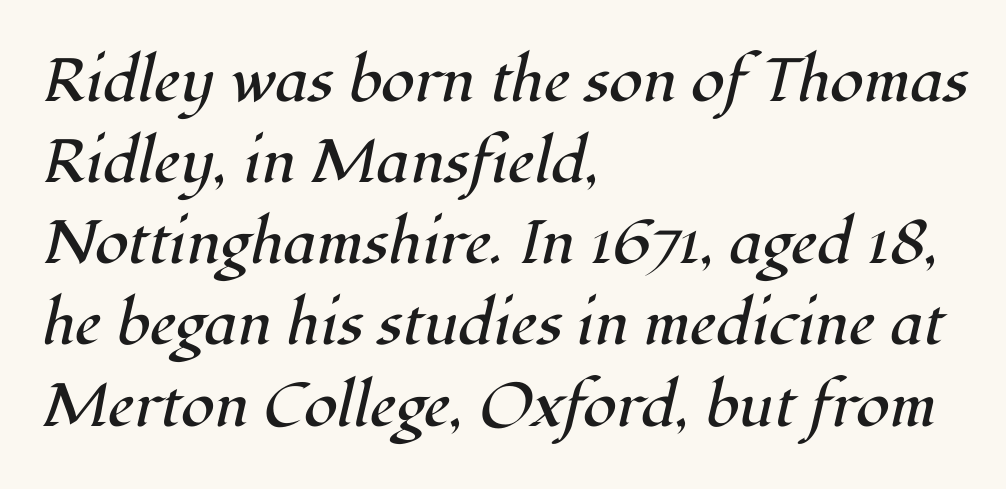
Q: Is the text bold? A: No.
Q: Is the text italic (slanted)? A: Yes, it leans right by about 12 degrees.
Q: Is the typeface a serif or a sans-serif typeface? A: Serif.
Q: Is the text underlined? A: No.
Q: How is the paragraph aligned? A: Left-aligned.
Q: Is the spacing between letters normal or unusually wide? A: Normal.
Q: Is the spacing between lines tight, normal or loose? A: Normal.
Q: Width (condensed, normal, or wide)? A: Normal.
Q: Stroke contrast? A: High.
Q: x-height? A: Medium.
Q: Monospaced? A: No.
